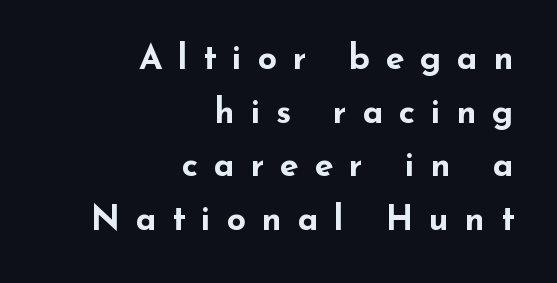
The lettering holds an erect, upright posture throughout. How are the letters spaced? Widely, with obvious added tracking. Note the varied advance widths — an 'i' is clearly narrower than an 'm'. Regular leading. Set as a true bold cut, around the 700 mark.
